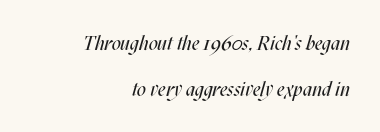
The image shows 20 px text type, italic (leaning right); set right-aligned, loose line spacing (2.3x), normal letter spacing, not underlined.
